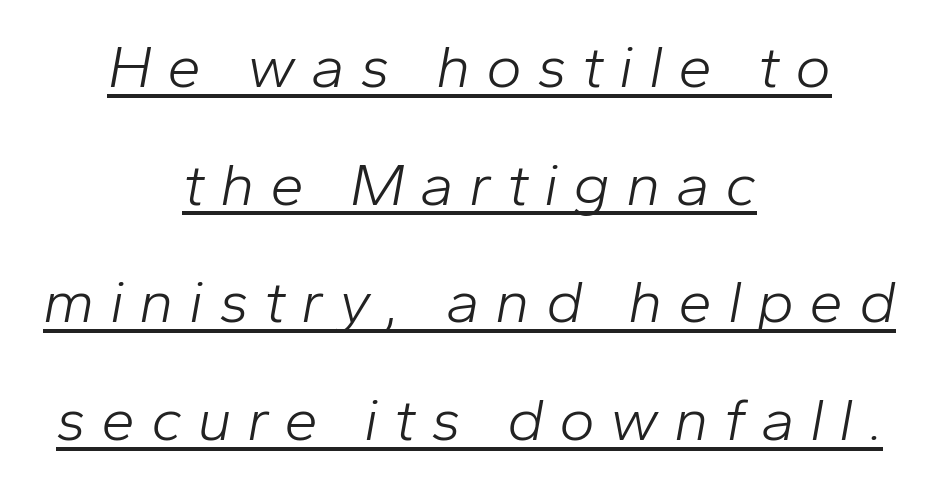
The image shows 61 px light type, italic (leaning right); set centered, loose line spacing (1.93x), unusually wide letter spacing (+0.25 em), underlined; low stroke contrast and a medium x-height.
